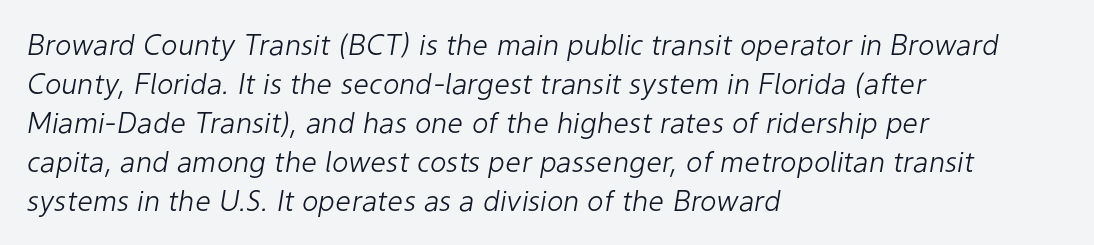
This reads as an unemphasized weight, regular at the heaviest. You could call the tracking neutral — neither tight nor loose. Beneath every word, the page is bare. This is oblique type, the kind used for emphasis or titles.
